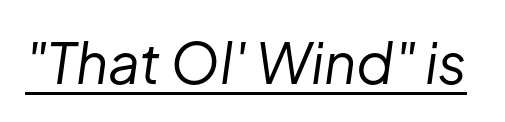
Q: Is the text bold? A: No.
Q: Is the text italic (slanted)? A: Yes, it leans right by about 8 degrees.
Q: Is the text underlined? A: Yes.
Q: Is the spacing between letters normal or unusually wide? A: Normal.
Q: Width (condensed, normal, or wide)? A: Normal.
Q: Stroke contrast? A: Low.
Q: x-height? A: Medium.
Q: Monospaced? A: No.
